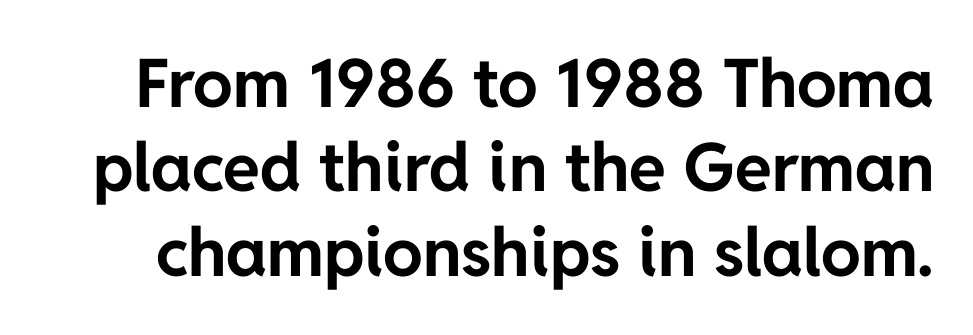
{"serif": "no", "italic": "no", "bold": "yes", "weight": "bold", "width": "normal", "stroke_contrast": "low", "x_height": "medium", "monospaced": "no", "underline": "no", "line_spacing": "normal", "line_spacing_ratio": 1.26, "letter_spacing": "normal", "letter_spacing_em": 0.0, "glyph_px": 67}
